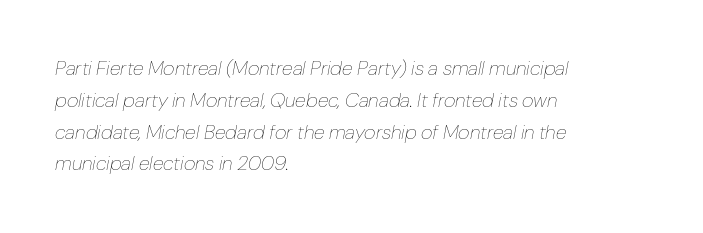
{"italic": "yes", "lean": "right", "slant_degrees": 10, "bold": "no", "underline": "no", "align": "left", "line_spacing": "normal", "line_spacing_ratio": 1.59, "letter_spacing": "normal", "letter_spacing_em": 0.0, "glyph_px": 20}
